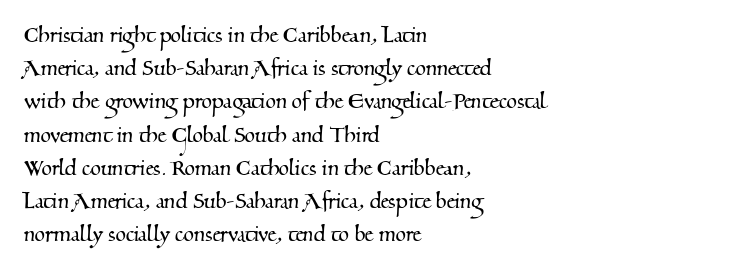
The image shows 27 px text type; set left-aligned, line spacing 1.23x, normal letter spacing, not underlined.
